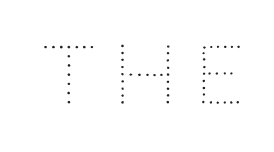
Q: Is the text bold? A: No.
Q: Is the text italic (slanted)? A: No, it is upright.
Q: Is the text underlined? A: No.
Q: Is the spacing between letters normal or unusually wide? A: Unusually wide.
Q: Width (condensed, normal, or wide)? A: Normal.
Q: Stroke contrast? A: Medium.
Q: x-height? A: Large.
Q: Monospaced? A: No.
